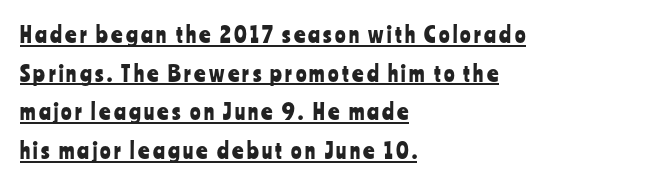
Q: Is the text italic (slanted)? A: No, it is upright.
Q: Is the text underlined? A: Yes.
Q: How is the paragraph aligned? A: Left-aligned.
